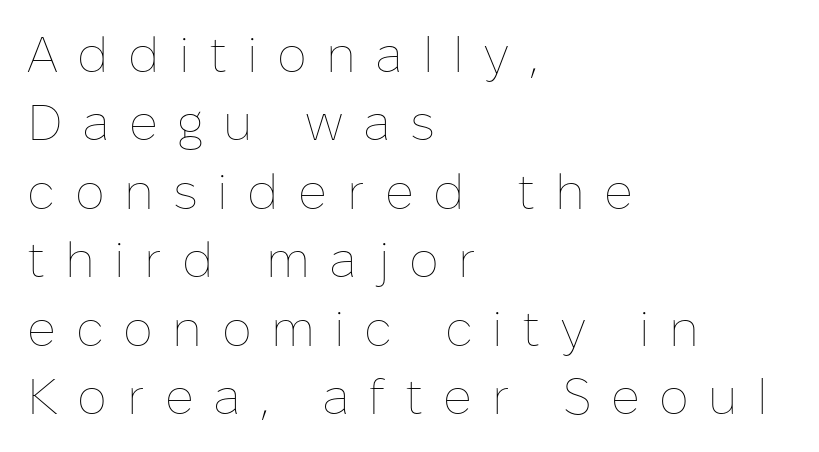
{"italic": "no", "bold": "no", "weight": "thin", "width": "normal", "stroke_contrast": "low", "x_height": "medium", "monospaced": "no", "underline": "no", "align": "left", "line_spacing": "normal", "line_spacing_ratio": 1.37, "letter_spacing": "wide", "letter_spacing_em": 0.39, "glyph_px": 50}
